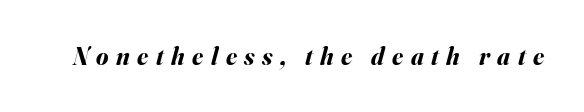
Q: Is the text bold? A: Yes.
Q: Is the text italic (slanted)? A: Yes, it leans right by about 16 degrees.
Q: Is the text underlined? A: No.
Q: Is the spacing between letters normal or unusually wide? A: Unusually wide.
